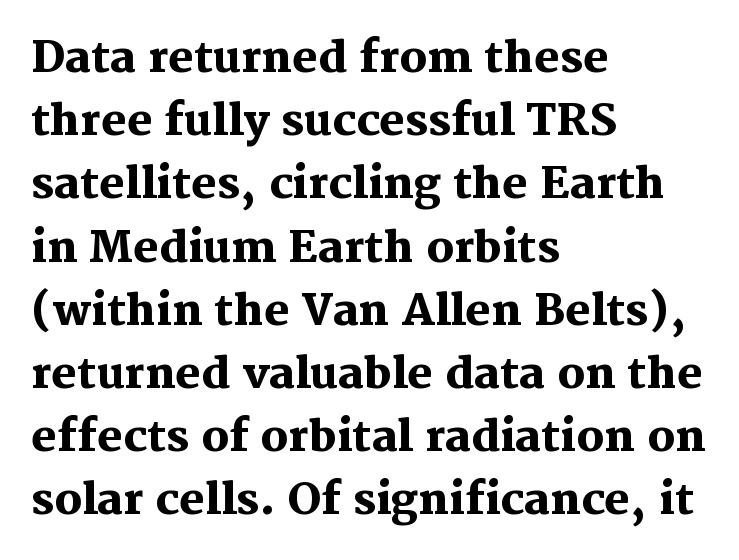
The line texture is even and compact thanks to regular tracking. The rendering uses natural spacing where letterforms have individual widths. The sample has been set heavy, in full bold. Clear beneath every line of the passage. Serif or sans? Serif — the stroke terminals have little feet. The rendering uses a moderate line-height, typical for paragraphs.
